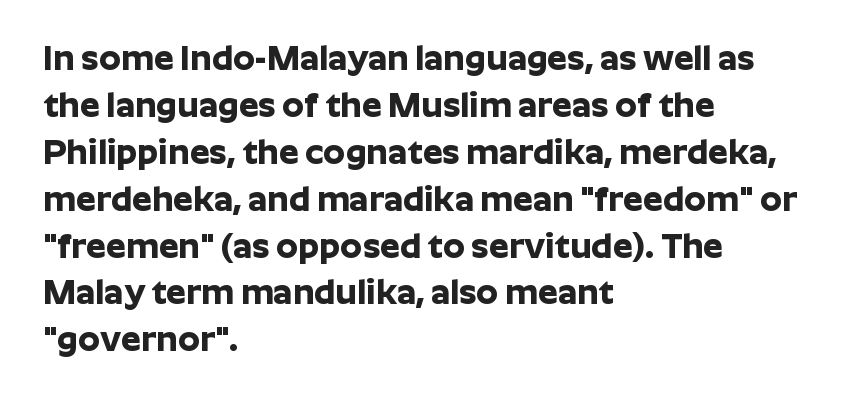
{"serif": "no", "italic": "no", "bold": "yes", "weight": "bold", "width": "normal", "stroke_contrast": "low", "x_height": "medium", "monospaced": "no", "underline": "no", "align": "left", "line_spacing": "normal", "line_spacing_ratio": 1.34, "letter_spacing": "normal", "letter_spacing_em": 0.0, "glyph_px": 35}
